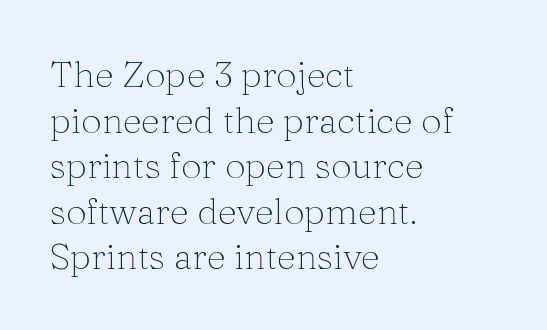
The letters look calm and open, with moderate or lighter stems. Caption: standard tracking, unaltered. Is this a fixed-width face? No — the glyphs have proportional, varying widths. Any mark beneath the type? The region is blank. Quick note: not italic, upright.
